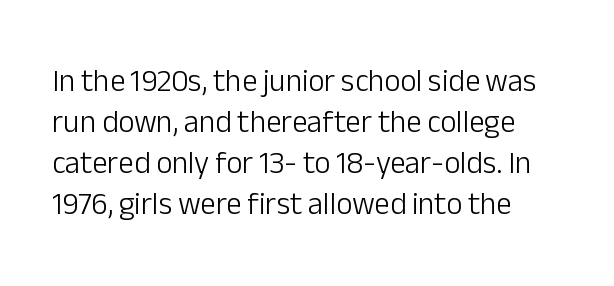
Q: Is the text bold? A: No.
Q: Is the text italic (slanted)? A: No, it is upright.
Q: Is the typeface a serif or a sans-serif typeface? A: Sans-serif.
Q: Is the text underlined? A: No.
Q: Is the spacing between letters normal or unusually wide? A: Normal.
Q: Is the spacing between lines tight, normal or loose? A: Normal.
Q: Width (condensed, normal, or wide)? A: Normal.
Q: Stroke contrast? A: Low.
Q: x-height? A: Medium.
Q: Monospaced? A: No.
